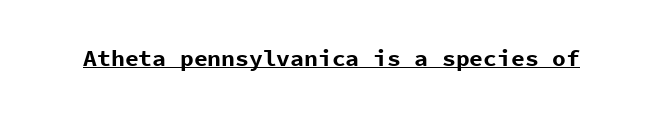
Q: Is the text bold? A: Yes.
Q: Is the text italic (slanted)? A: No, it is upright.
Q: Is the text underlined? A: Yes.
Q: Is the spacing between letters normal or unusually wide? A: Normal.
